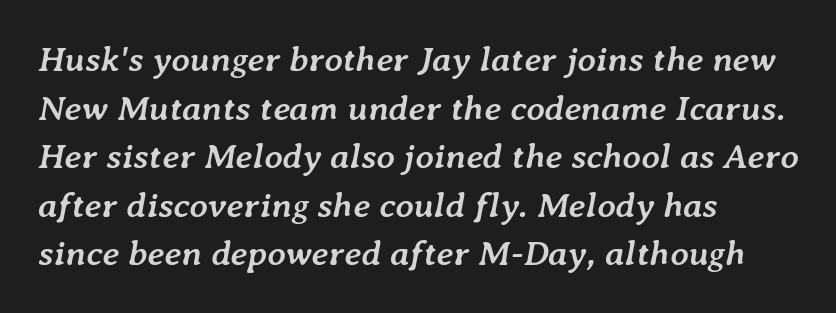
The ragged edge is on the right, which tells us the setting is flush left. Glyph-to-glyph distance matches everyday printed text. Has an underline been added? It has not. If you measured baseline to baseline, you'd find a middling distance. Compared with an ordinary text face, these strokes are far heavier — a full bold.
